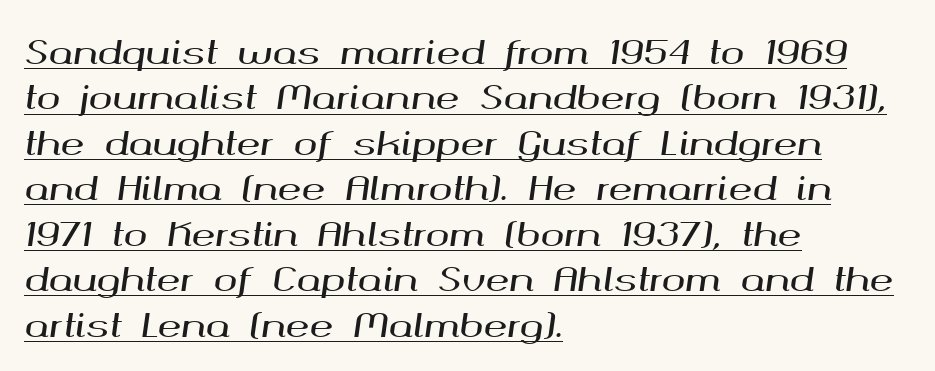
Q: Is the text italic (slanted)? A: Yes, it leans right by about 8 degrees.
Q: Is the text underlined? A: Yes.
Q: How is the paragraph aligned? A: Left-aligned.
Q: Is the spacing between letters normal or unusually wide? A: Normal.
Q: Is the spacing between lines tight, normal or loose? A: Normal.
Q: Width (condensed, normal, or wide)? A: Wide.
Q: Stroke contrast? A: Medium.
Q: x-height? A: Medium.
Q: Monospaced? A: No.
